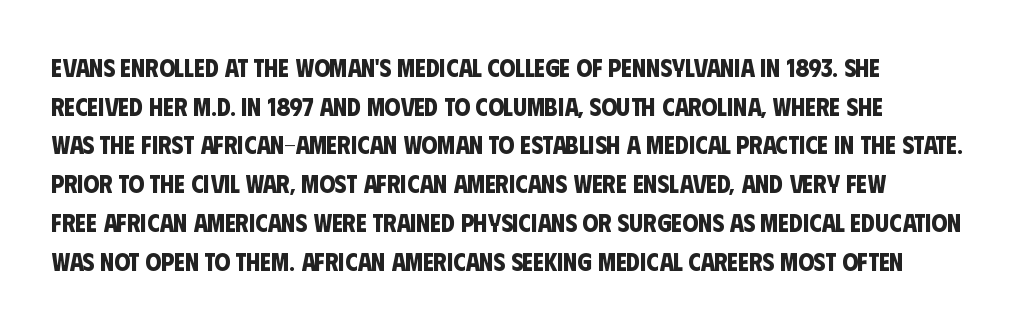
{"bold": "yes", "underline": "no", "align": "left", "line_spacing": "normal", "line_spacing_ratio": 1.55, "letter_spacing": "normal", "letter_spacing_em": 0.0, "glyph_px": 25}
